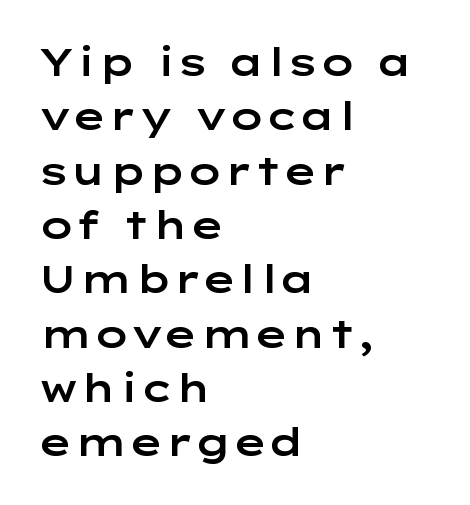
The image shows 38 px wide sans-serif type, upright; set left-aligned, normal line spacing (1.43x), normal letter spacing, not underlined; low stroke contrast and a medium x-height.
